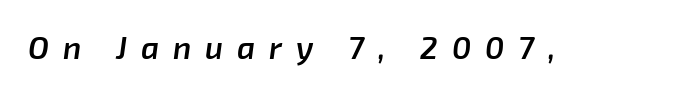
{"italic": "yes", "lean": "right", "slant_degrees": 8, "bold": "semi", "weight": "semibold", "width": "normal", "stroke_contrast": "low", "x_height": "medium", "monospaced": "no", "underline": "no", "letter_spacing": "wide", "letter_spacing_em": 0.45, "glyph_px": 31}
